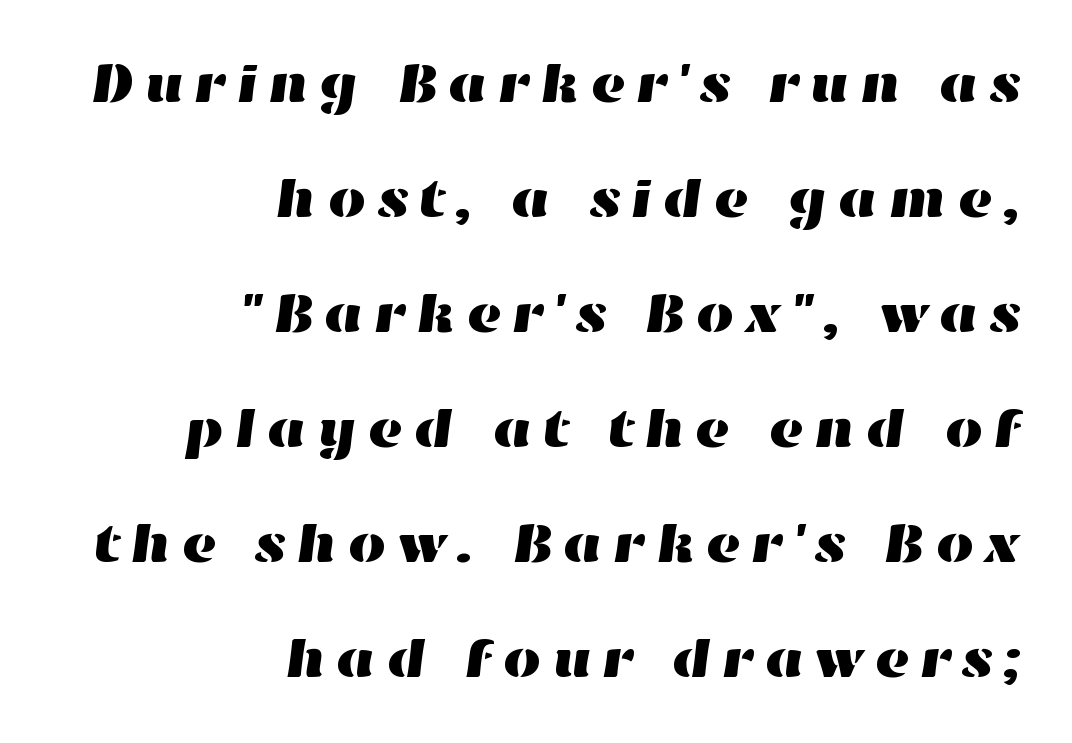
The image shows 55 px wide type; set right-aligned, loose line spacing (2.09x), not underlined; high stroke contrast and a medium x-height.
